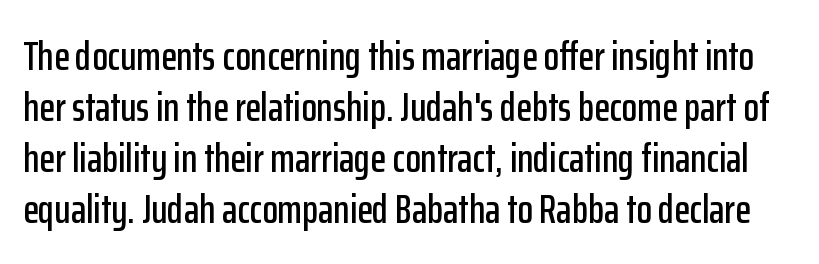
The image shows 41 px condensed sans-serif type, upright; set line spacing 1.24x, normal letter spacing, not underlined; low stroke contrast and a medium x-height.
